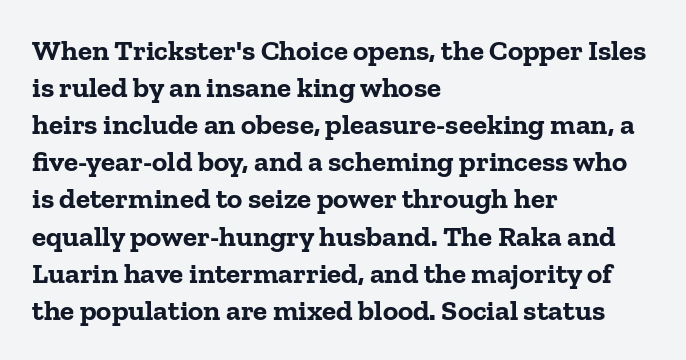
Set as a true bold cut, around the 700 mark. The line texture is even and compact thanks to regular tracking. If you drew a ruler down the left edge, every line would touch it. Each letter keeps its own natural width here, so spacing adapts to shape.
